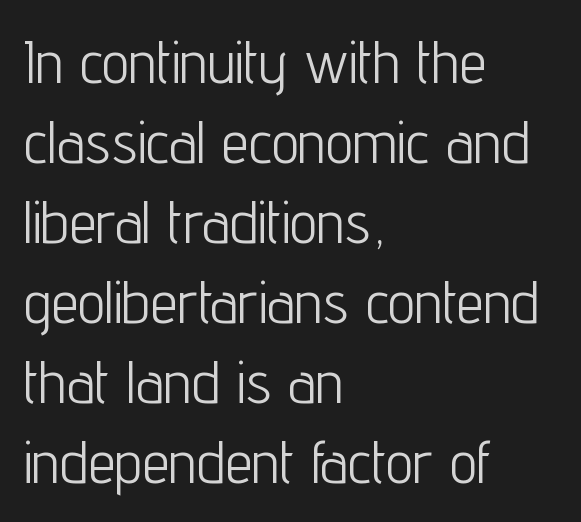
Each new line begins a customary step beneath the previous one. I'd call this a sans setting — the letters go barefoot. The zone under the glyphs is completely vacant. A typesetter would call this proportional, since set widths differ per character. Heaviness? Minimal to ordinary, like unemphasized prose. Typeset ragged right — the left edge is the straight one.
